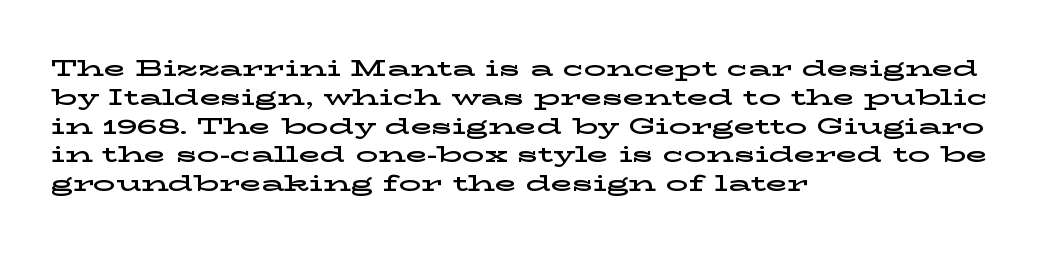
Q: Is the text italic (slanted)? A: No, it is upright.
Q: Is the text underlined? A: No.
Q: How is the paragraph aligned? A: Left-aligned.
Q: Is the spacing between letters normal or unusually wide? A: Normal.
Q: Is the spacing between lines tight, normal or loose? A: Normal.
